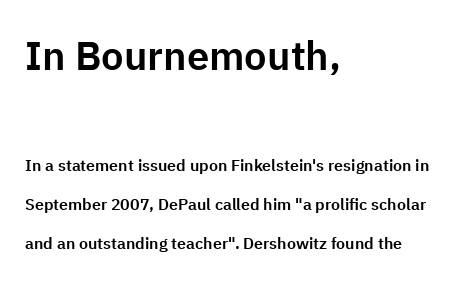
You can tell it's not italic because the verticals are truly vertical. The typeface chosen for these lines omits serifs. Letters rest on an invisible, unmarked baseline. Each word holds together tightly as a unit, with standard inter-letter gaps. Typesetter's note — upper block bumped up in size, lower block left smaller.
